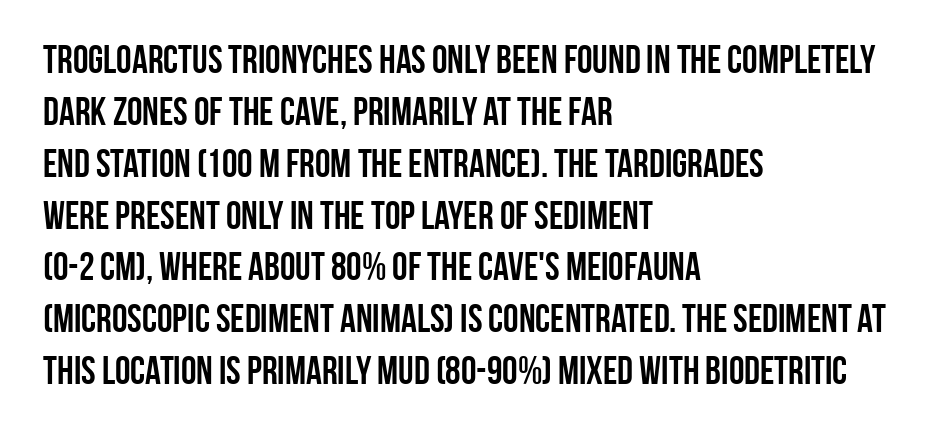
The image shows 39 px semibold, condensed sans-serif type, upright; set left-aligned, normal line spacing (1.33x), normal letter spacing, not underlined; low stroke contrast and a large x-height.
